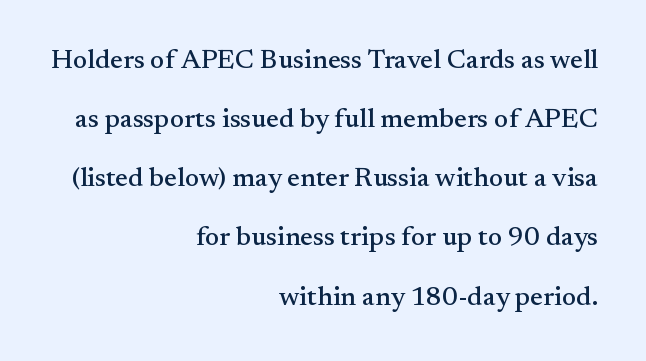
The image shows 27 px text type, upright; set right-aligned, loose line spacing (2.19x), normal letter spacing, not underlined.
